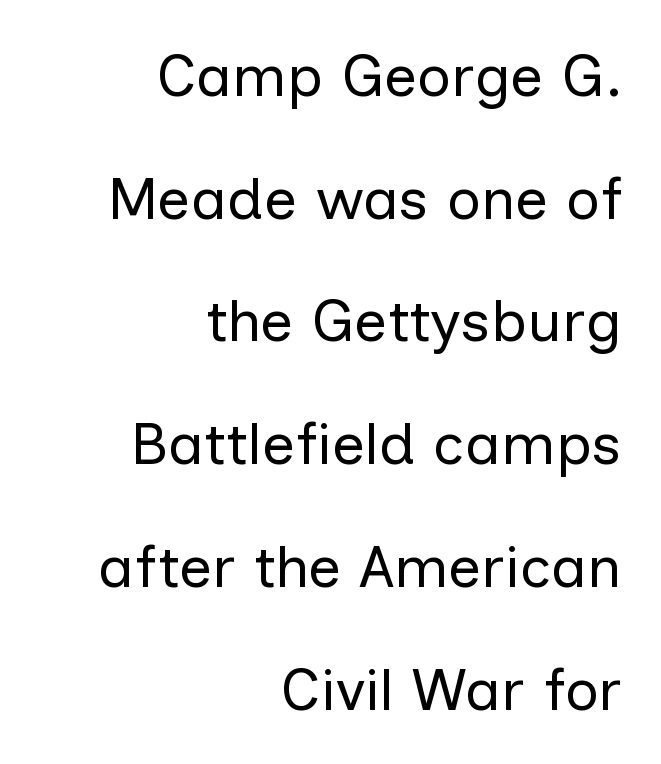
Default kerning and tracking; the words read as compact shapes. Posture: upright roman. Leftover space on each line is placed entirely before the opening word. Airy leading. Proportional: the letters do not fall into vertical columns.
